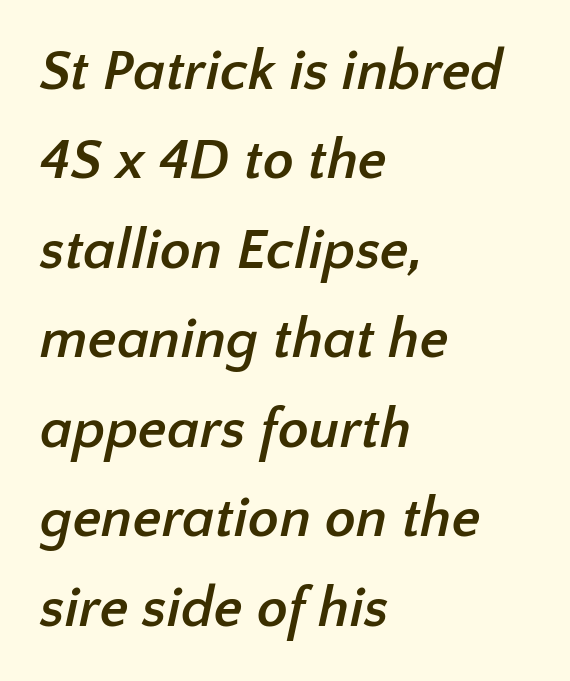
Q: Is the text bold? A: Yes.
Q: Is the typeface a serif or a sans-serif typeface? A: Sans-serif.
Q: Is the text underlined? A: No.
Q: How is the paragraph aligned? A: Left-aligned.
Q: Is the spacing between letters normal or unusually wide? A: Normal.
Q: Is the spacing between lines tight, normal or loose? A: Normal.
Q: Width (condensed, normal, or wide)? A: Normal.
Q: Stroke contrast? A: Low.
Q: x-height? A: Medium.
Q: Monospaced? A: No.
